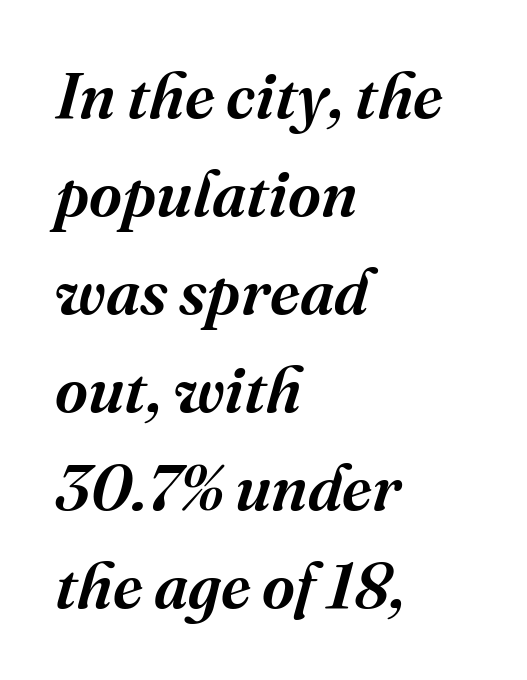
Q: Is the text bold? A: Semi-bold.
Q: Is the text italic (slanted)? A: Yes, it leans right by about 16 degrees.
Q: Is the typeface a serif or a sans-serif typeface? A: Serif.
Q: Is the text underlined? A: No.
Q: How is the paragraph aligned? A: Left-aligned.
Q: Is the spacing between letters normal or unusually wide? A: Normal.
Q: Is the spacing between lines tight, normal or loose? A: Normal.
Q: Width (condensed, normal, or wide)? A: Normal.
Q: Stroke contrast? A: Medium.
Q: x-height? A: Medium.
Q: Monospaced? A: No.
